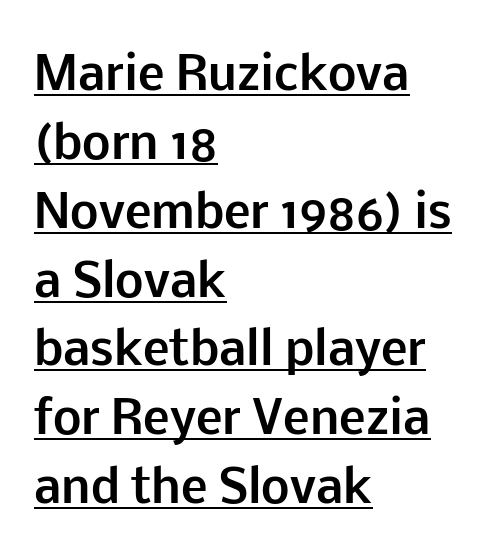
The image shows 45 px bold sans-serif type, upright; set left-aligned, normal line spacing (1.53x), normal letter spacing, underlined; low stroke contrast and a medium x-height.
